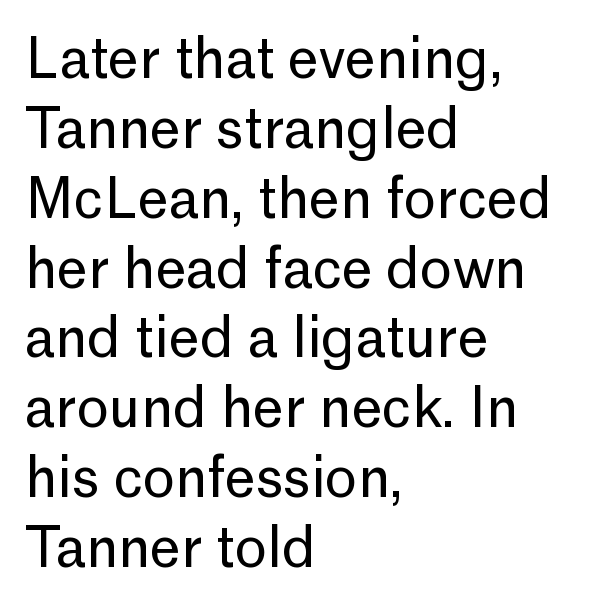
The letters advance in unequal steps, a hallmark of proportional type. Does the lettering tilt? It doesn't — this is upright. Counters stay open thanks to moderate or lighter strokes. Alignment: flush left. Regarding serifs, this sample does without them.
